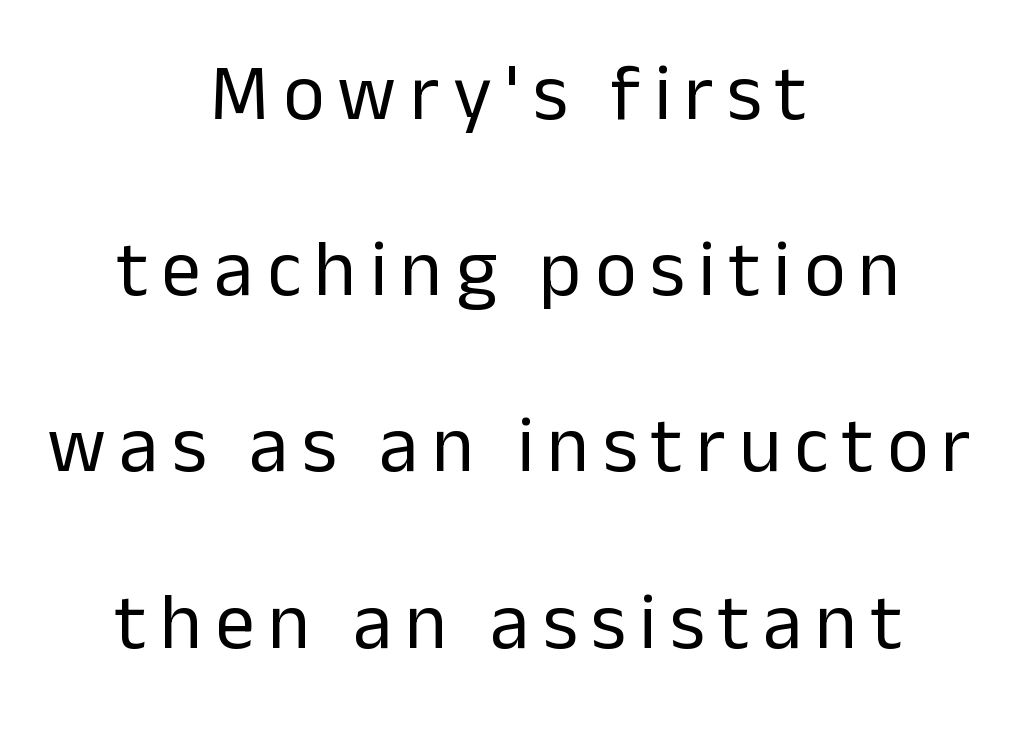
{"serif": "no", "italic": "no", "bold": "no", "weight": "regular", "width": "normal", "stroke_contrast": "low", "x_height": "medium", "monospaced": "no", "underline": "no", "align": "center", "line_spacing": "loose", "line_spacing_ratio": 2.23, "glyph_px": 79}
